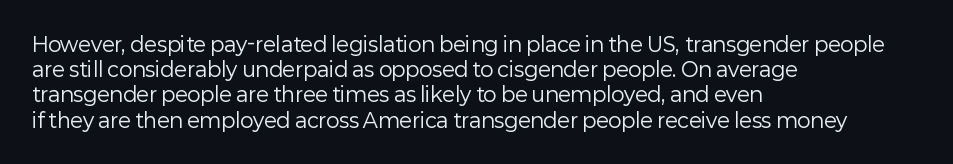
Q: Is the text bold? A: No.
Q: Is the text italic (slanted)? A: No, it is upright.
Q: Is the text underlined? A: No.
Q: How is the paragraph aligned? A: Left-aligned.
Q: Is the spacing between letters normal or unusually wide? A: Normal.
Q: Is the spacing between lines tight, normal or loose? A: Normal.
